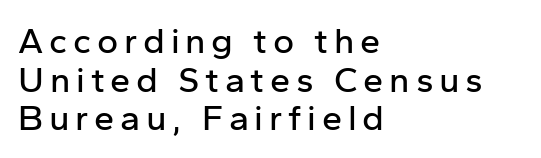
Q: Is the text italic (slanted)? A: No, it is upright.
Q: Is the typeface a serif or a sans-serif typeface? A: Sans-serif.
Q: Is the text underlined? A: No.
Q: How is the paragraph aligned? A: Left-aligned.
Q: Is the spacing between lines tight, normal or loose? A: Tight.
Q: Width (condensed, normal, or wide)? A: Normal.
Q: Stroke contrast? A: Low.
Q: x-height? A: Medium.
Q: Monospaced? A: No.
